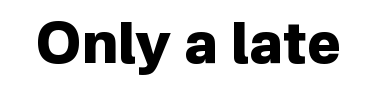
The image shows 57 px heavy sans-serif type, upright; set normal letter spacing, not underlined; low stroke contrast and a medium x-height.
